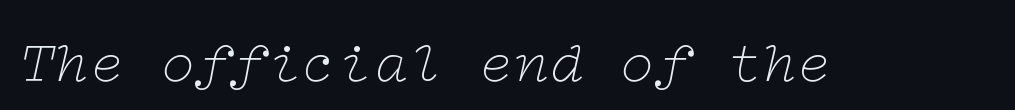
{"serif": "yes", "italic": "yes", "lean": "right", "slant_degrees": 12, "bold": "no", "weight": "thin", "width": "wide", "stroke_contrast": "low", "x_height": "medium", "underline": "no", "letter_spacing": "normal", "letter_spacing_em": 0.0, "glyph_px": 59}
